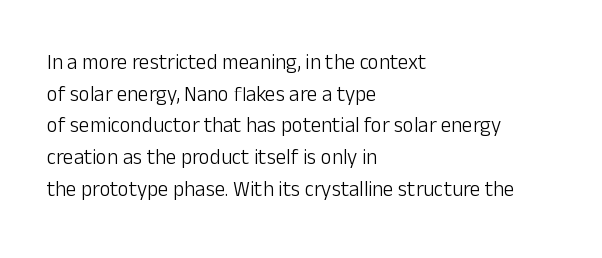
{"italic": "no", "bold": "no", "underline": "no", "align": "left", "line_spacing": "normal", "line_spacing_ratio": 1.51, "letter_spacing": "normal", "letter_spacing_em": 0.0, "glyph_px": 21}
